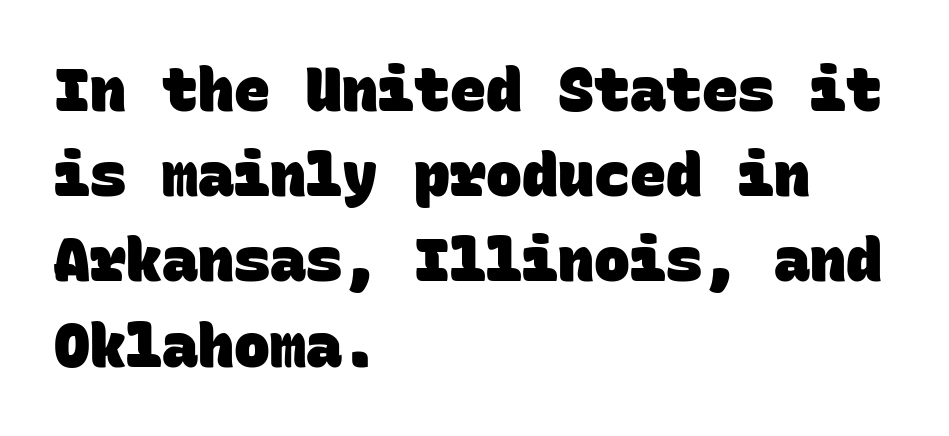
The image shows 60 px heavy sans-serif type, monospaced; set left-aligned, normal line spacing (1.42x), normal letter spacing, not underlined; low stroke contrast and a large x-height.
